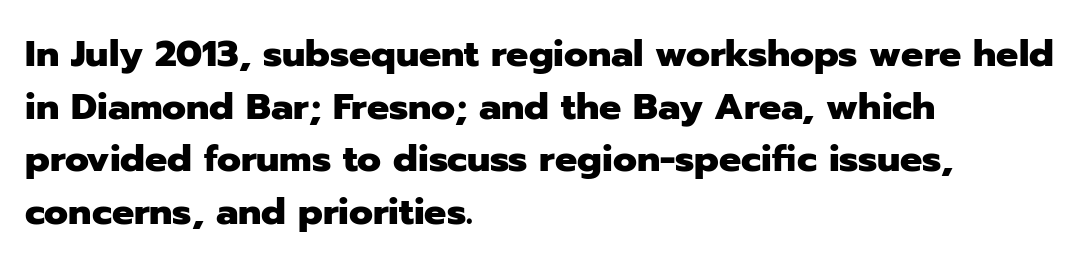
Does the lettering tilt? It doesn't — this is upright. Letters rest on an invisible, unmarked baseline. Strong, thick strokes mark this as bold type. In terms of leading, this rendering sits right in the middle. Each letter's strokes conclude bluntly, with no projecting serifs.
